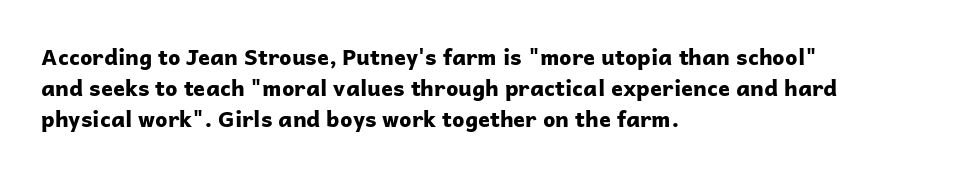
Q: Is the text bold? A: Yes.
Q: Is the text italic (slanted)? A: No, it is upright.
Q: Is the text underlined? A: No.
Q: How is the paragraph aligned? A: Left-aligned.
Q: Is the spacing between letters normal or unusually wide? A: Normal.
Q: Is the spacing between lines tight, normal or loose? A: Normal.
